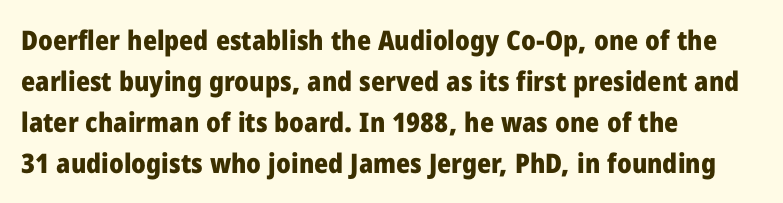
The image shows 27 px bold type, upright; set left-aligned, normal line spacing (1.52x), normal letter spacing, not underlined.
